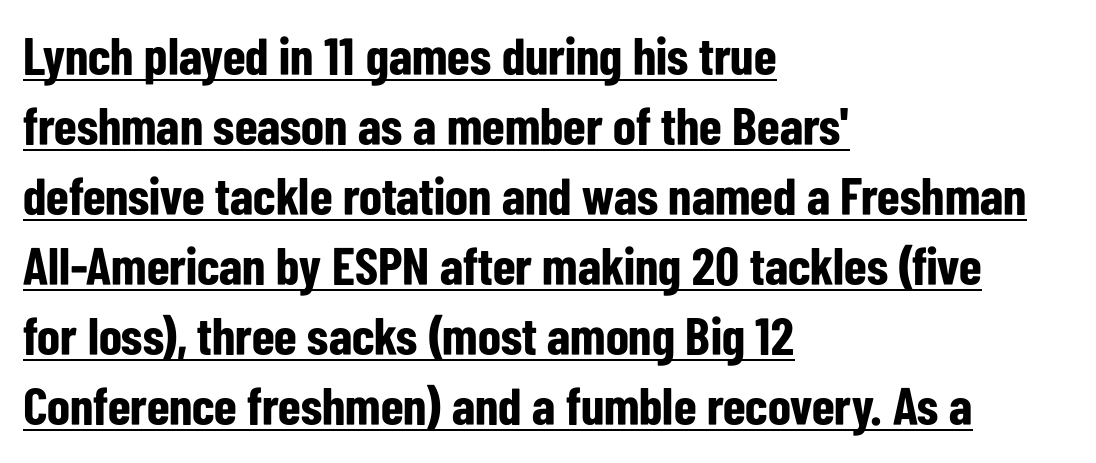
Character widths vary here, with narrow letters taking less room than wide ones. Each letter's strokes conclude bluntly, with no projecting serifs. The lines are quadded left. Leading matches the norm, producing a regular column. The type is set solid horizontally, with unmodified tracking. The glyphs are accompanied by a horizontal stroke just below them.
